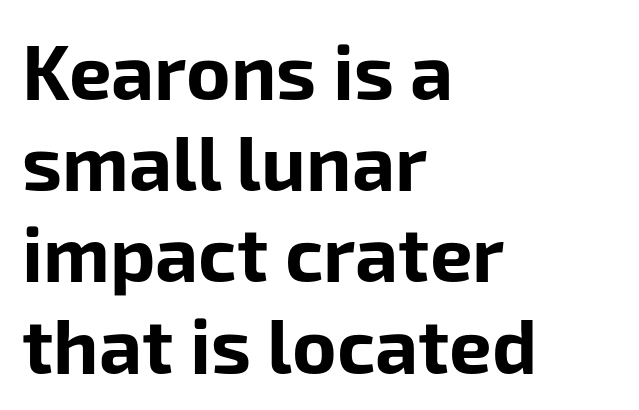
{"serif": "no", "italic": "no", "bold": "yes", "weight": "bold", "width": "normal", "stroke_contrast": "low", "x_height": "medium", "monospaced": "no", "underline": "no", "align": "left", "line_spacing_ratio": 1.2, "letter_spacing": "normal", "letter_spacing_em": 0.0, "glyph_px": 76}
